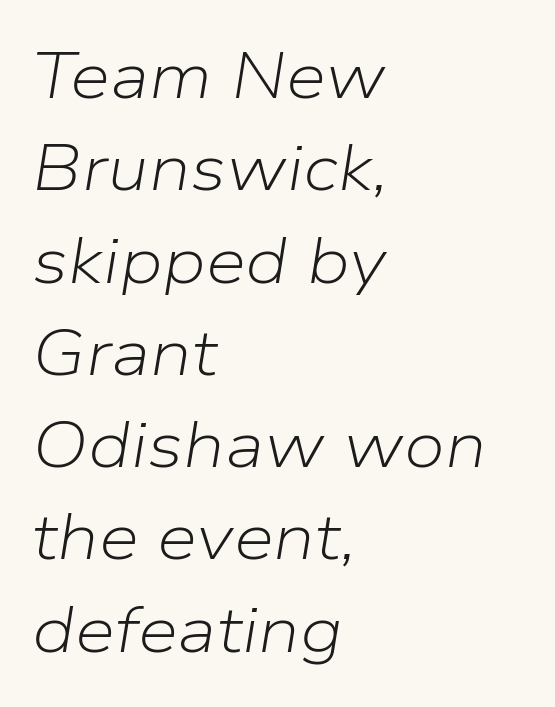
{"italic": "yes", "lean": "right", "slant_degrees": 9, "bold": "no", "weight": "light", "width": "normal", "stroke_contrast": "low", "x_height": "medium", "monospaced": "no", "underline": "no", "align": "left", "line_spacing": "normal", "line_spacing_ratio": 1.42, "letter_spacing": "normal", "letter_spacing_em": 0.0, "glyph_px": 65}
